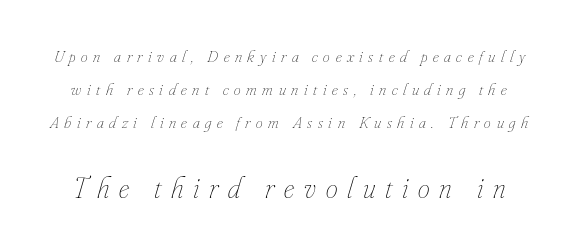
{"italic": "yes", "lean": "right", "slant_degrees": 16, "bold": "no", "weight": "thin", "width": "condensed", "stroke_contrast": "low", "x_height": "small", "monospaced": "no", "underline": "no", "line_spacing": "loose", "line_spacing_ratio": 1.95, "letter_spacing": "wide", "letter_spacing_em": 0.33, "larger_block": "second", "size_ratio": 1.76, "glyph_px": 30}
